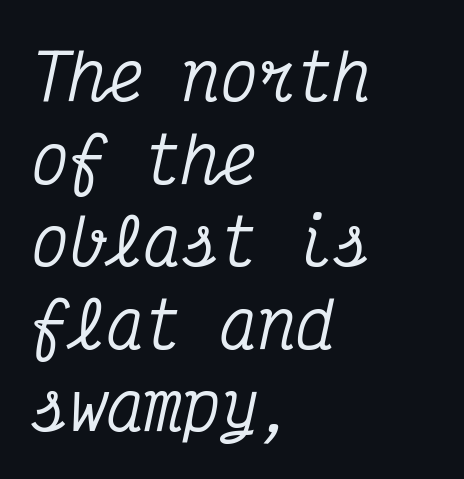
The image shows 63 px condensed serif type, italic (leaning right), monospaced; set left-aligned, normal line spacing (1.31x), normal letter spacing, not underlined; medium stroke contrast and a medium x-height.
